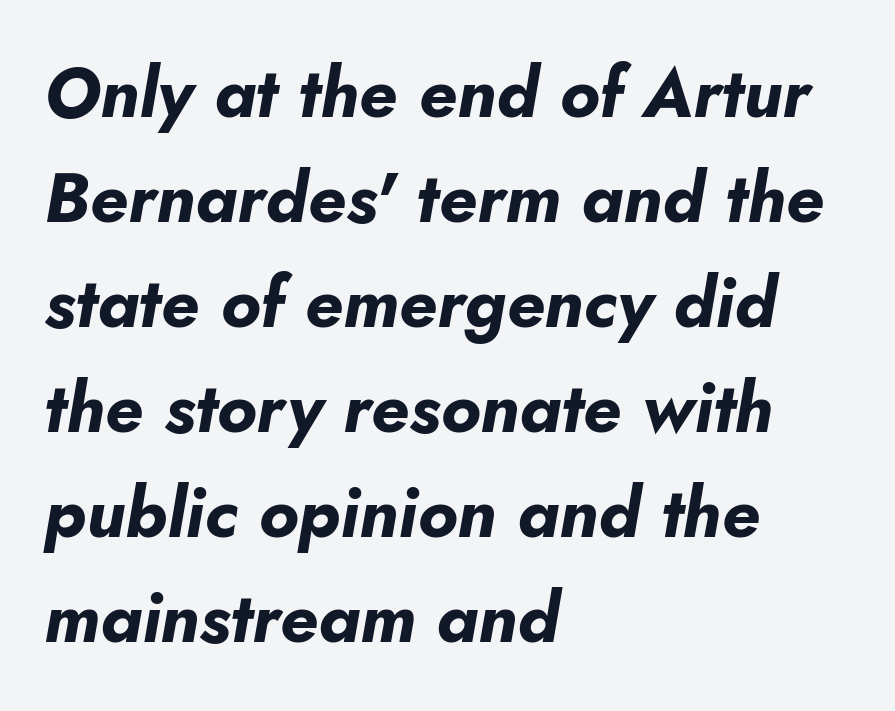
The image shows 70 px bold type, italic (leaning right); set left-aligned, normal line spacing (1.5x), normal letter spacing, not underlined; low stroke contrast and a small x-height.
